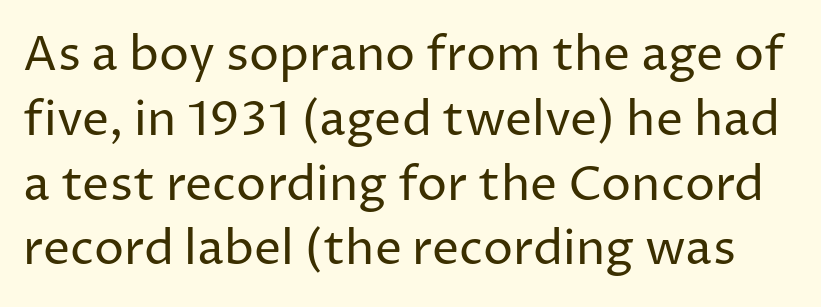
Reading down the column, the eye jumps a familiar distance to each next line. The letterforms sit shoulder to shoulder at normal distance. Plain, unruled lines of type. Examine the stroke ends and you'll find no serifs. Posture: upright roman. The strokes carry an ordinary text weight at most.
